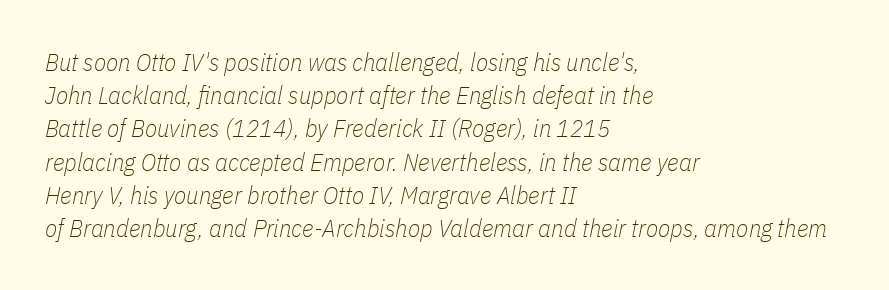
The letters look calm and open, with moderate or lighter stems. The passage shown has conventional tracking throughout. These lines were composed using italics. A bare baseline throughout the passage. Leading: standard. Where is the straight margin? On the left.
